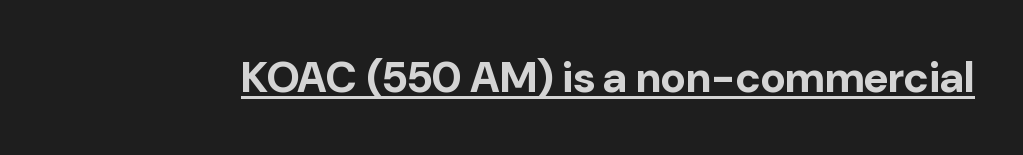
{"serif": "no", "italic": "no", "bold": "yes", "weight": "bold", "width": "normal", "stroke_contrast": "low", "x_height": "medium", "monospaced": "no", "underline": "yes", "letter_spacing": "normal", "letter_spacing_em": 0.0, "glyph_px": 43}
